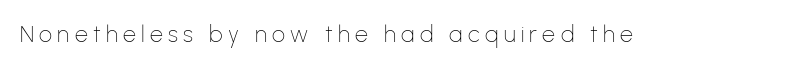
Q: Is the text bold? A: No.
Q: Is the text italic (slanted)? A: No, it is upright.
Q: Is the text underlined? A: No.
Q: Is the spacing between letters normal or unusually wide? A: Unusually wide.
